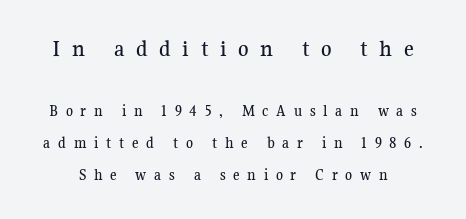
The image shows 24 px text type, upright; set loose line spacing (2.0x), unusually wide letter spacing (+0.48 em), not underlined; the first (top) block is 1.5x larger.
